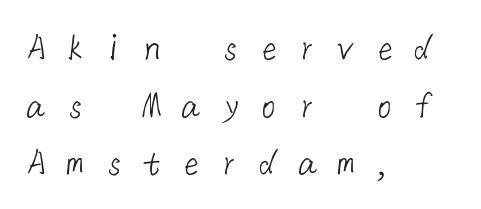
{"serif": "no", "bold": "no", "weight": "light", "width": "normal", "stroke_contrast": "low", "x_height": "medium", "underline": "no", "align": "left", "line_spacing": "normal", "line_spacing_ratio": 1.44, "letter_spacing": "wide", "letter_spacing_em": 0.47, "glyph_px": 40}
